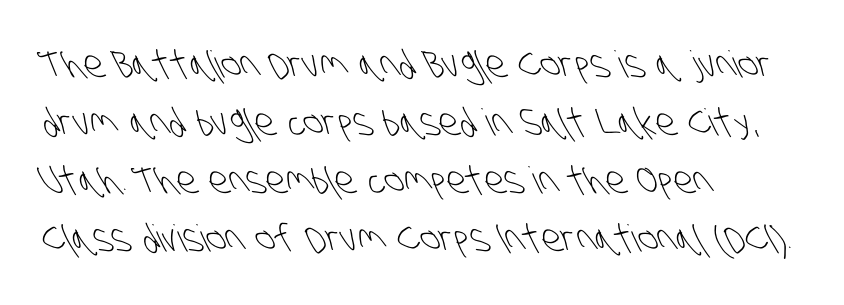
The image shows 37 px light, condensed sans-serif type; set left-aligned, normal line spacing (1.57x), normal letter spacing, not underlined; low stroke contrast and a large x-height.
